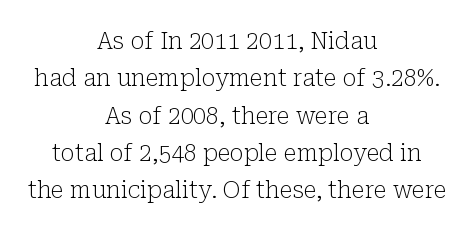
The image shows 23 px text type, upright; set centered, normal line spacing (1.62x), normal letter spacing, not underlined.
